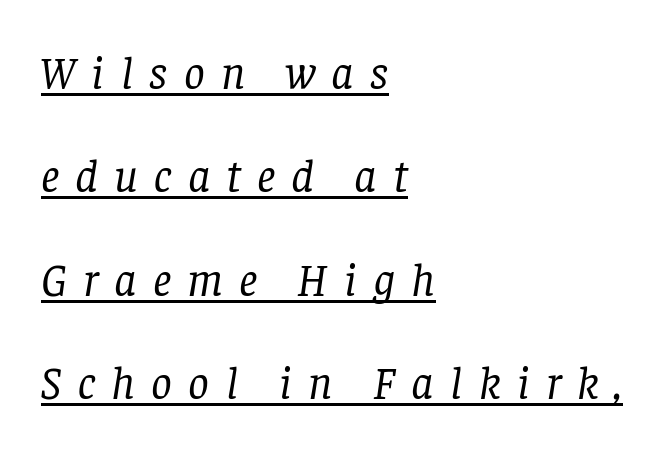
The image shows 46 px regular-weight serif type, italic (leaning right); set left-aligned, loose line spacing (2.25x), unusually wide letter spacing (+0.35 em), underlined; low stroke contrast and a large x-height.
